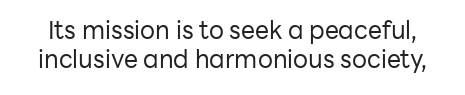
{"italic": "no", "bold": "no", "underline": "no", "line_spacing_ratio": 1.16, "letter_spacing": "normal", "letter_spacing_em": 0.0, "glyph_px": 25}
